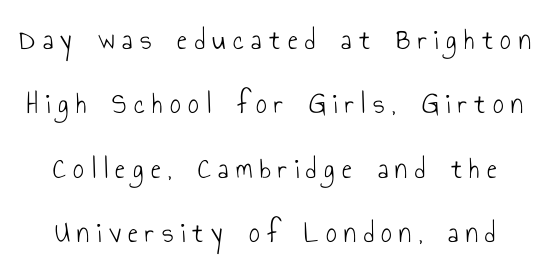
{"serif": "no", "italic": "no", "bold": "no", "weight": "light", "width": "condensed", "stroke_contrast": "low", "x_height": "small", "monospaced": "no", "underline": "no", "line_spacing": "loose", "line_spacing_ratio": 2.15, "letter_spacing": "wide", "letter_spacing_em": 0.25, "glyph_px": 30}
